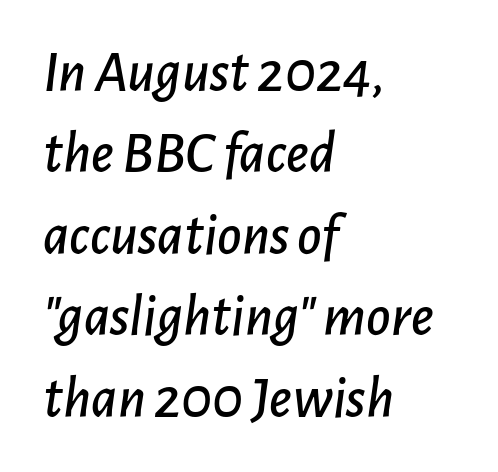
Q: Is the text italic (slanted)? A: Yes, it leans right by about 7 degrees.
Q: Is the text underlined? A: No.
Q: How is the paragraph aligned? A: Left-aligned.
Q: Is the spacing between letters normal or unusually wide? A: Normal.
Q: Is the spacing between lines tight, normal or loose? A: Normal.
Q: Width (condensed, normal, or wide)? A: Normal.
Q: Stroke contrast? A: Low.
Q: x-height? A: Medium.
Q: Monospaced? A: No.
